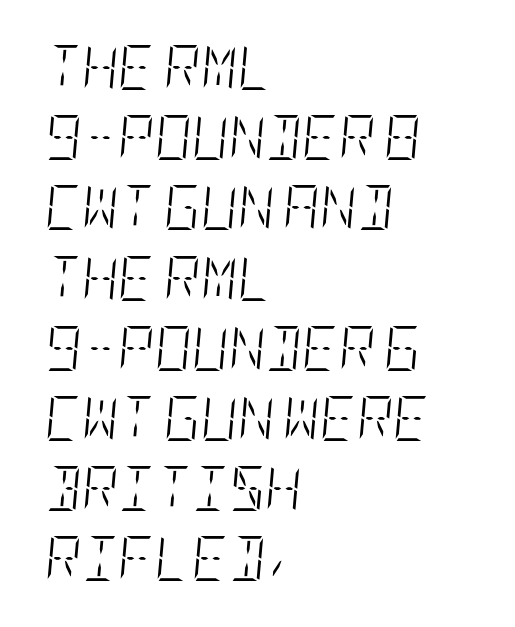
The image shows 45 px light, condensed type, italic (leaning right); set left-aligned, normal line spacing (1.56x), normal letter spacing, not underlined; low stroke contrast and a large x-height.
